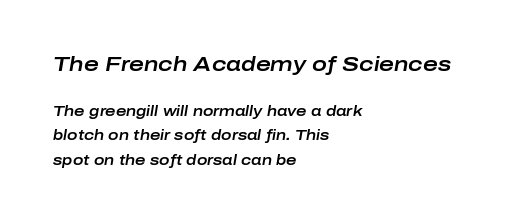
The image shows 20 px text type, italic (leaning right); set left-aligned, line spacing 1.72x, normal letter spacing, not underlined; the first (top) block is 1.43x larger.
